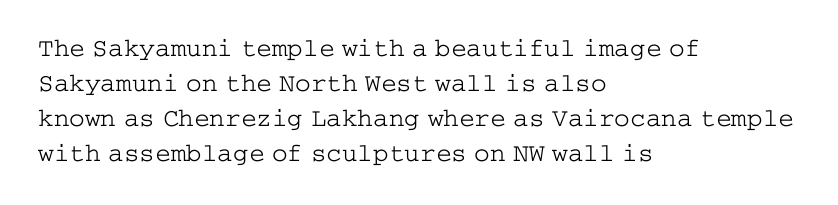
{"italic": "no", "bold": "no", "underline": "no", "align": "left", "line_spacing": "normal", "line_spacing_ratio": 1.35, "letter_spacing": "normal", "letter_spacing_em": 0.0, "glyph_px": 26}
